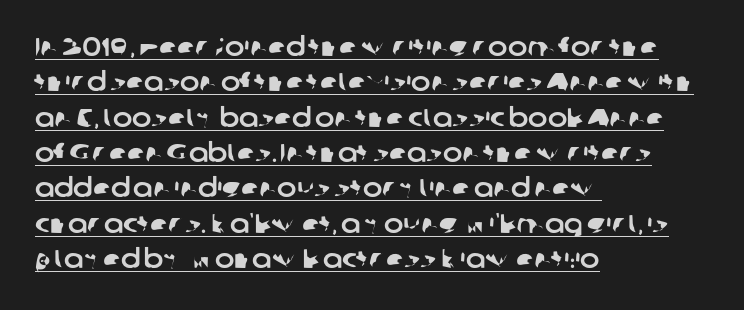
Where is the straight margin? On the left. Students, observe: this is what conventionally led text looks like. Standard letterfit; no display-style spreading of the glyphs. Is there an underline? Yes — a line sits under the letters.
